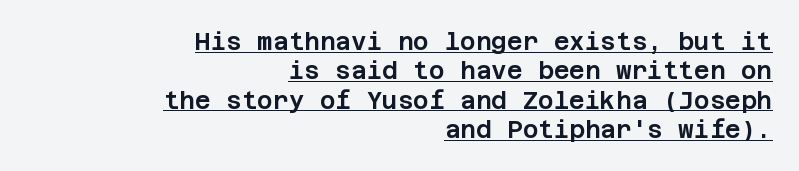
Q: Is the text italic (slanted)? A: No, it is upright.
Q: Is the text underlined? A: Yes.
Q: How is the paragraph aligned? A: Right-aligned.
Q: Is the spacing between letters normal or unusually wide? A: Normal.
